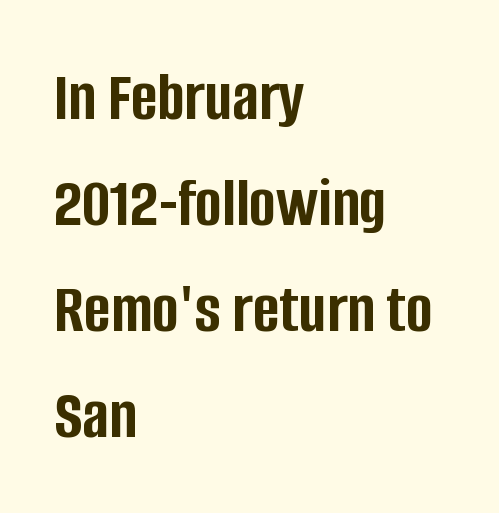
{"serif": "no", "italic": "no", "bold": "yes", "weight": "semibold", "width": "condensed", "stroke_contrast": "low", "x_height": "large", "monospaced": "no", "underline": "no", "align": "left", "line_spacing": "normal", "line_spacing_ratio": 1.47, "letter_spacing": "normal", "letter_spacing_em": 0.0, "glyph_px": 72}
